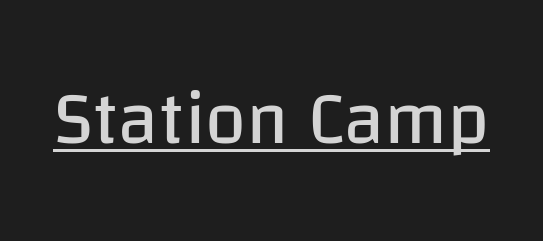
{"serif": "no", "italic": "no", "bold": "no", "weight": "regular", "width": "normal", "stroke_contrast": "low", "x_height": "large", "monospaced": "no", "underline": "yes", "letter_spacing": "normal", "letter_spacing_em": 0.0, "glyph_px": 74}
